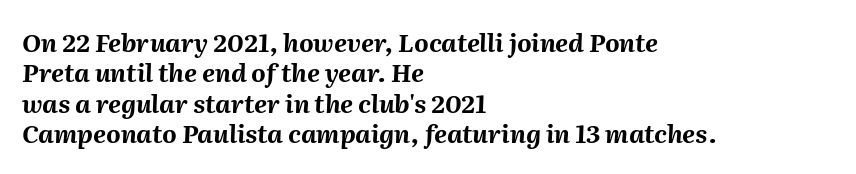
The image shows 25 px bold type, italic (leaning right); set left-aligned, line spacing 1.22x, normal letter spacing, not underlined.
